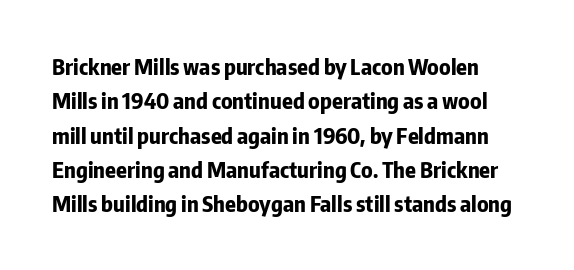
{"italic": "no", "bold": "yes", "underline": "no", "line_spacing": "normal", "line_spacing_ratio": 1.56, "letter_spacing": "normal", "letter_spacing_em": 0.0, "glyph_px": 22}
